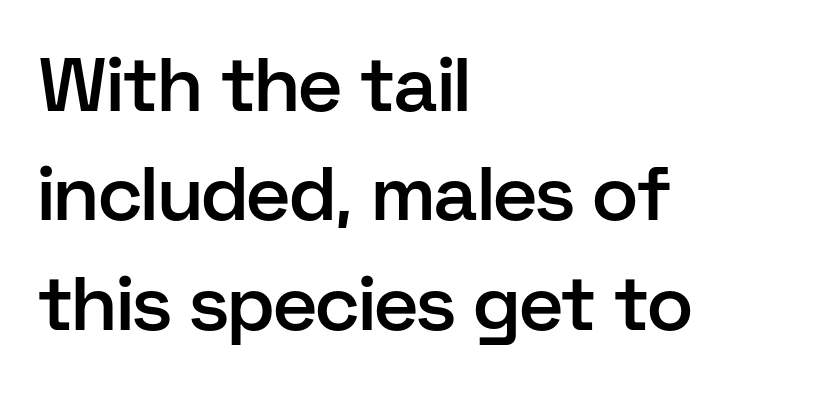
Q: Is the text bold? A: Semi-bold.
Q: Is the text italic (slanted)? A: No, it is upright.
Q: Is the typeface a serif or a sans-serif typeface? A: Sans-serif.
Q: Is the text underlined? A: No.
Q: How is the paragraph aligned? A: Left-aligned.
Q: Is the spacing between letters normal or unusually wide? A: Normal.
Q: Is the spacing between lines tight, normal or loose? A: Normal.
Q: Width (condensed, normal, or wide)? A: Normal.
Q: Stroke contrast? A: Low.
Q: x-height? A: Medium.
Q: Monospaced? A: No.
